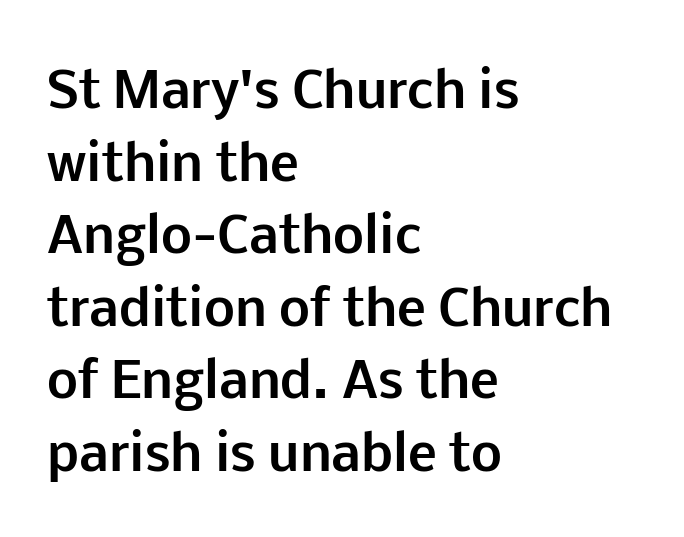
The image shows 49 px bold sans-serif type, upright; set left-aligned, normal line spacing (1.48x), normal letter spacing, not underlined; low stroke contrast and a medium x-height.
